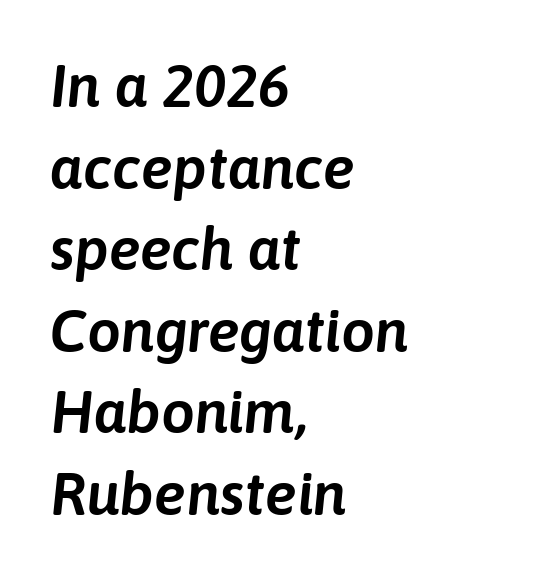
{"italic": "yes", "lean": "right", "slant_degrees": 6, "width": "normal", "stroke_contrast": "low", "x_height": "medium", "monospaced": "no", "underline": "no", "align": "left", "line_spacing": "normal", "line_spacing_ratio": 1.36, "letter_spacing": "normal", "letter_spacing_em": 0.0, "glyph_px": 60}
